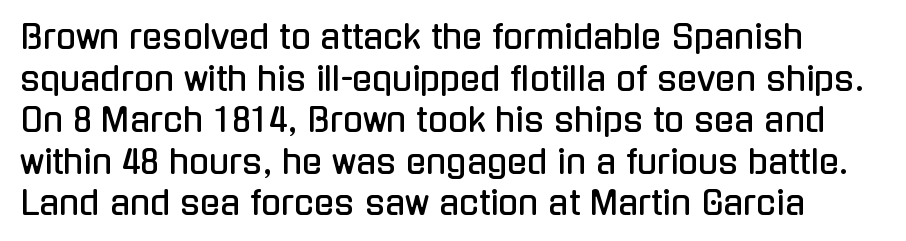
{"serif": "no", "italic": "no", "width": "condensed", "stroke_contrast": "low", "x_height": "medium", "monospaced": "no", "underline": "no", "line_spacing": "normal", "line_spacing_ratio": 1.26, "letter_spacing": "normal", "letter_spacing_em": 0.0, "glyph_px": 33}
